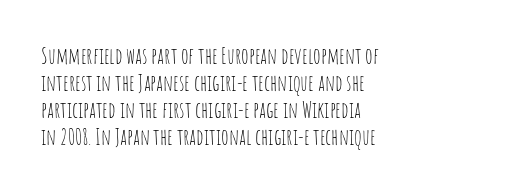
Q: Is the text bold? A: No.
Q: Is the text italic (slanted)? A: No, it is upright.
Q: Is the text underlined? A: No.
Q: How is the paragraph aligned? A: Left-aligned.
Q: Is the spacing between letters normal or unusually wide? A: Normal.
